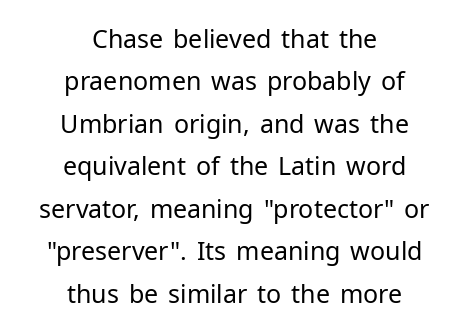
The image shows 25 px text type, upright; set centered, normal line spacing (1.7x), normal letter spacing, not underlined.
